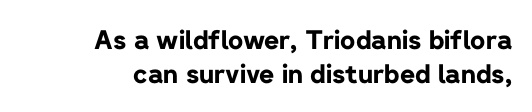
Q: Is the text bold? A: Yes.
Q: Is the text italic (slanted)? A: No, it is upright.
Q: Is the text underlined? A: No.
Q: How is the paragraph aligned? A: Right-aligned.
Q: Is the spacing between letters normal or unusually wide? A: Normal.
Q: Is the spacing between lines tight, normal or loose? A: Normal.
